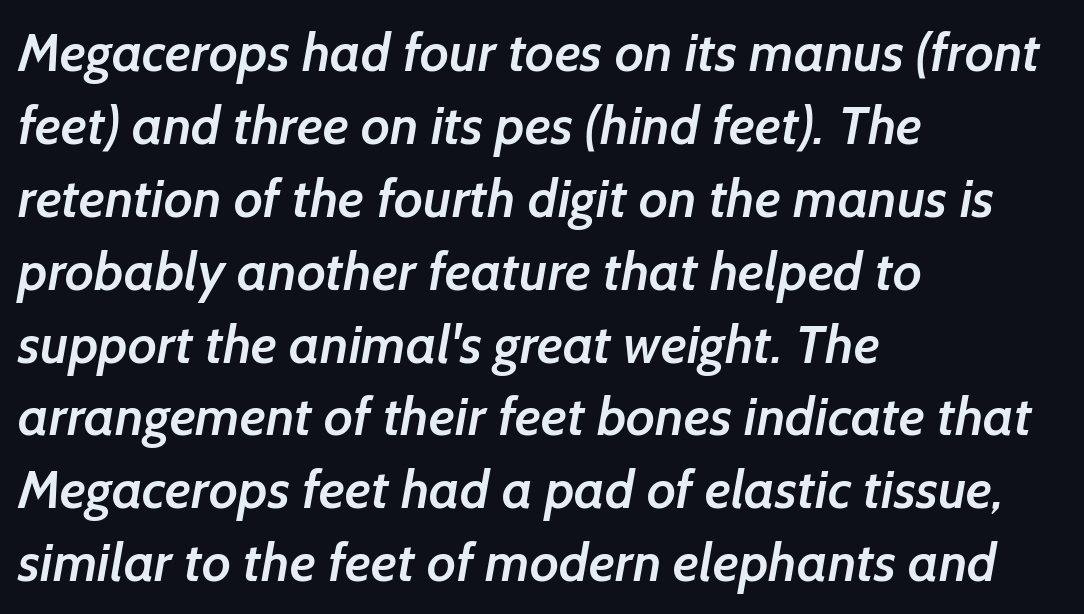
Q: Is the text bold? A: Semi-bold.
Q: Is the typeface a serif or a sans-serif typeface? A: Sans-serif.
Q: Is the text underlined? A: No.
Q: How is the paragraph aligned? A: Left-aligned.
Q: Is the spacing between letters normal or unusually wide? A: Normal.
Q: Is the spacing between lines tight, normal or loose? A: Normal.
Q: Width (condensed, normal, or wide)? A: Normal.
Q: Stroke contrast? A: Low.
Q: x-height? A: Medium.
Q: Monospaced? A: No.
